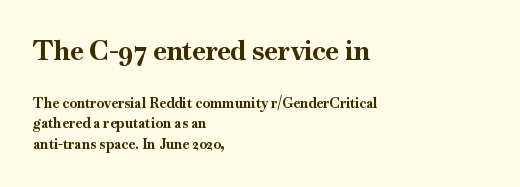
{"italic": "no", "bold": "yes", "underline": "no", "align": "left", "line_spacing": "normal", "line_spacing_ratio": 1.46, "letter_spacing": "normal", "letter_spacing_em": 0.0, "larger_block": "first", "size_ratio": 1.93, "glyph_px": 27}
